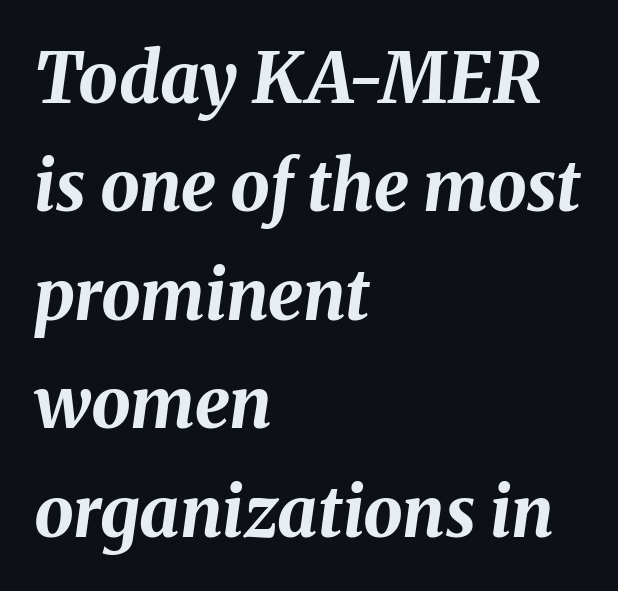
This sample uses an oblique cut, with every glyph tilted off the vertical. Set as a true bold cut, around the 700 mark. The rendering uses a moderate line-height, typical for paragraphs. Nothing unusual about the tracking: characters are spaced as the font intends. Compared with a centered layout, this one pins lines to the left instead.
